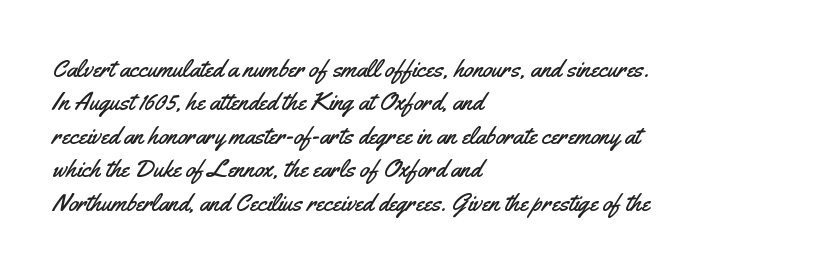
The image shows 25 px text type; set left-aligned, normal line spacing (1.34x), normal letter spacing, not underlined.
